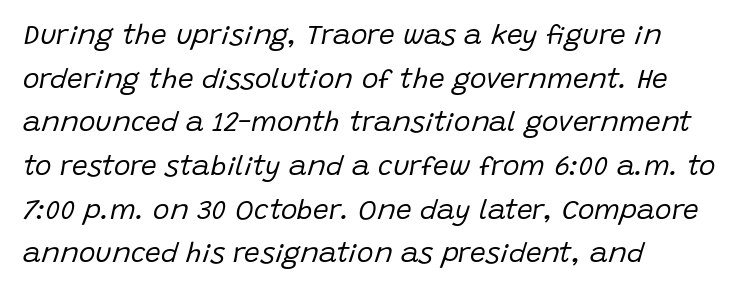
The image shows 28 px regular-weight type, italic (leaning right); set left-aligned, normal line spacing (1.56x), normal letter spacing, not underlined; low stroke contrast and a large x-height.
